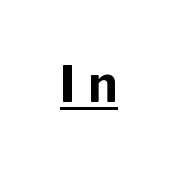
{"serif": "no", "italic": "no", "bold": "yes", "weight": "bold", "width": "normal", "stroke_contrast": "low", "x_height": "medium", "monospaced": "no", "underline": "yes", "letter_spacing": "wide", "letter_spacing_em": 0.25, "glyph_px": 49}
